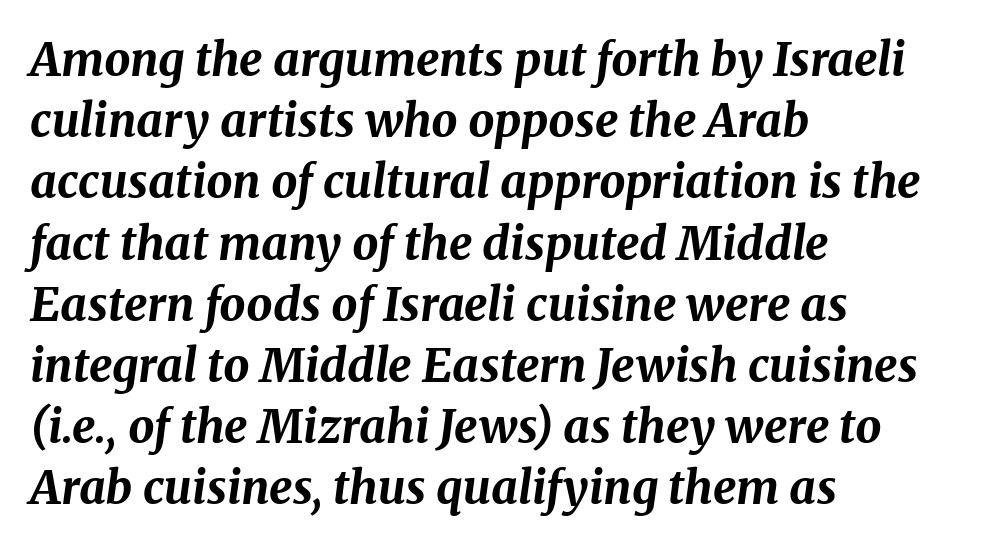
How are the letters spaced? Ordinarily, with no added tracking. Layout note: lines flush left. The letters are bold, with thick, heavy strokes. Proportional: the letters do not fall into vertical columns. Tall strokes in this sample are angled rather than plumb. Compared with typical paragraphs, the rows here are spaced about the same.
